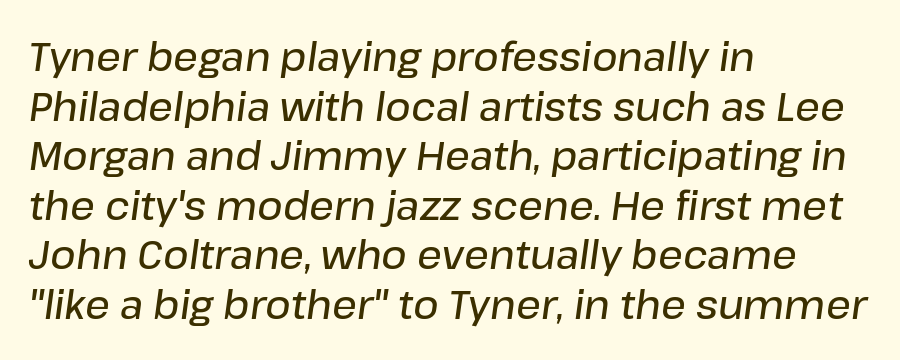
{"italic": "yes", "lean": "right", "slant_degrees": 8, "bold": "semi", "weight": "semibold", "width": "normal", "stroke_contrast": "low", "x_height": "medium", "monospaced": "no", "underline": "no", "align": "left", "line_spacing": "normal", "line_spacing_ratio": 1.27, "letter_spacing": "normal", "letter_spacing_em": 0.0, "glyph_px": 39}
